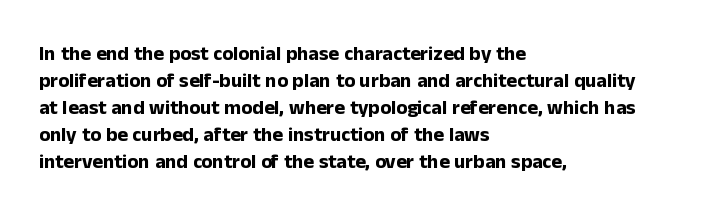
Q: Is the text bold? A: Yes.
Q: Is the text italic (slanted)? A: No, it is upright.
Q: Is the text underlined? A: No.
Q: How is the paragraph aligned? A: Left-aligned.
Q: Is the spacing between letters normal or unusually wide? A: Normal.
Q: Is the spacing between lines tight, normal or loose? A: Normal.
